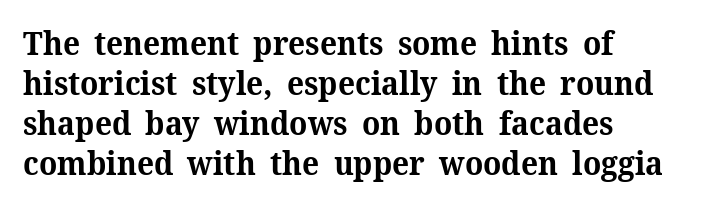
{"serif": "yes", "italic": "no", "bold": "yes", "weight": "bold", "width": "normal", "stroke_contrast": "medium", "x_height": "medium", "monospaced": "no", "underline": "no", "align": "left", "line_spacing": "normal", "line_spacing_ratio": 1.25, "letter_spacing": "normal", "letter_spacing_em": 0.0, "glyph_px": 32}
